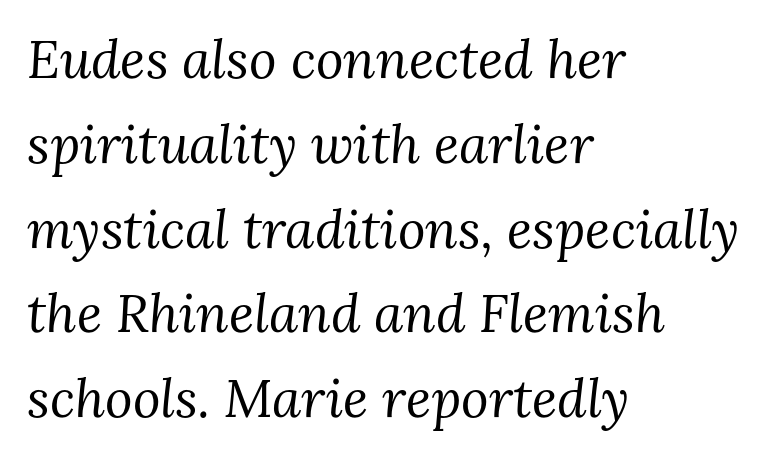
Q: Is the text bold? A: No.
Q: Is the text italic (slanted)? A: Yes, it leans right by about 3 degrees.
Q: Is the typeface a serif or a sans-serif typeface? A: Serif.
Q: Is the text underlined? A: No.
Q: How is the paragraph aligned? A: Left-aligned.
Q: Is the spacing between letters normal or unusually wide? A: Normal.
Q: Is the spacing between lines tight, normal or loose? A: Normal.
Q: Width (condensed, normal, or wide)? A: Normal.
Q: Stroke contrast? A: Medium.
Q: x-height? A: Medium.
Q: Monospaced? A: No.
